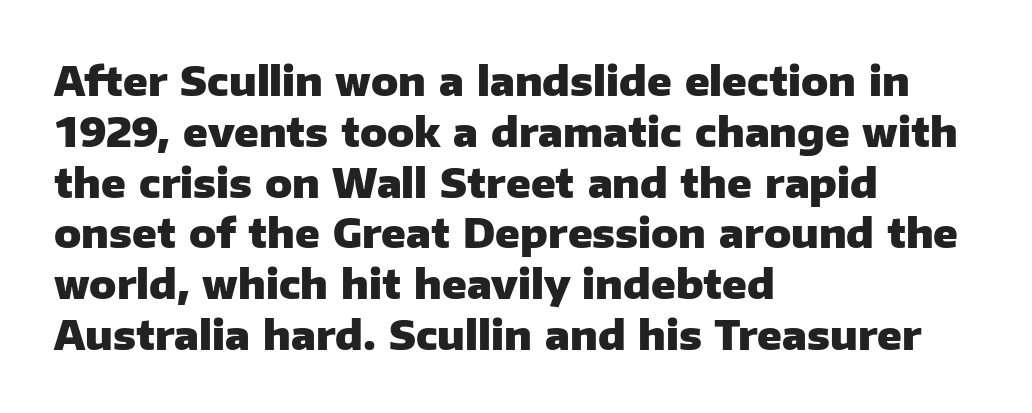
Typeset ragged right — the left edge is the straight one. How are the letters spaced? Ordinarily, with no added tracking. The glyphs are unaccompanied by any horizontal stroke below them. How heavy is the stroke? Heavy — this is a bold.
